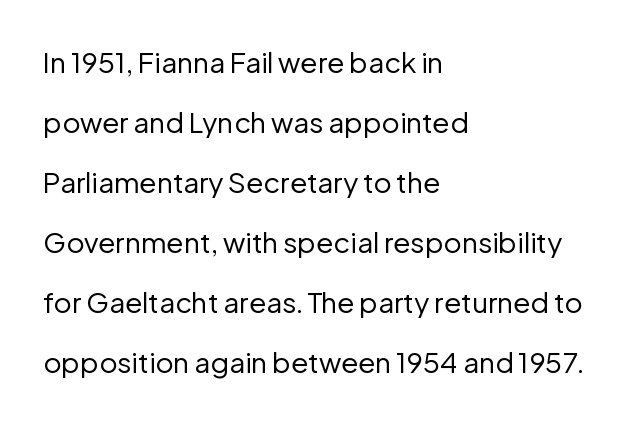
Loosely led — the rows are spread out. You can tell it's not italic because the verticals are truly vertical. Glyph-to-glyph distance matches everyday printed text. Check under the words: just untouched page.
